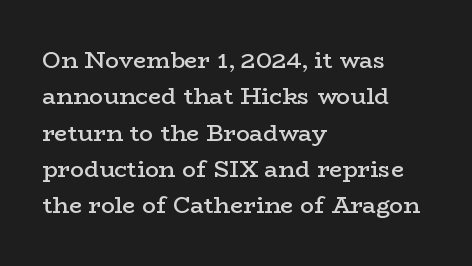
Q: Is the text bold? A: Semi-bold.
Q: Is the text italic (slanted)? A: No, it is upright.
Q: Is the text underlined? A: No.
Q: How is the paragraph aligned? A: Left-aligned.
Q: Is the spacing between letters normal or unusually wide? A: Normal.
Q: Is the spacing between lines tight, normal or loose? A: Normal.
